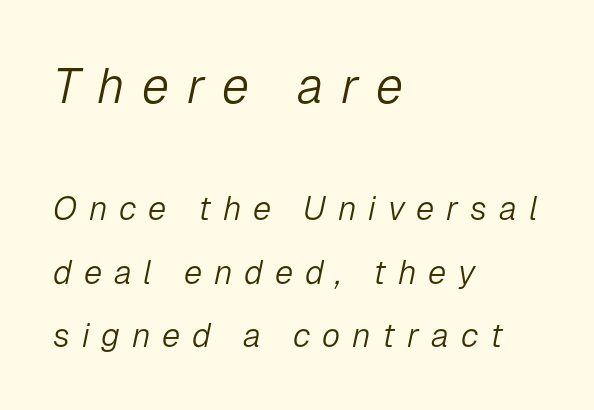
The image shows 49 px light type, italic (leaning right); set left-aligned, loose line spacing (1.92x), unusually wide letter spacing (+0.36 em), not underlined; the first (top) block is 1.48x larger; low stroke contrast and a medium x-height.
